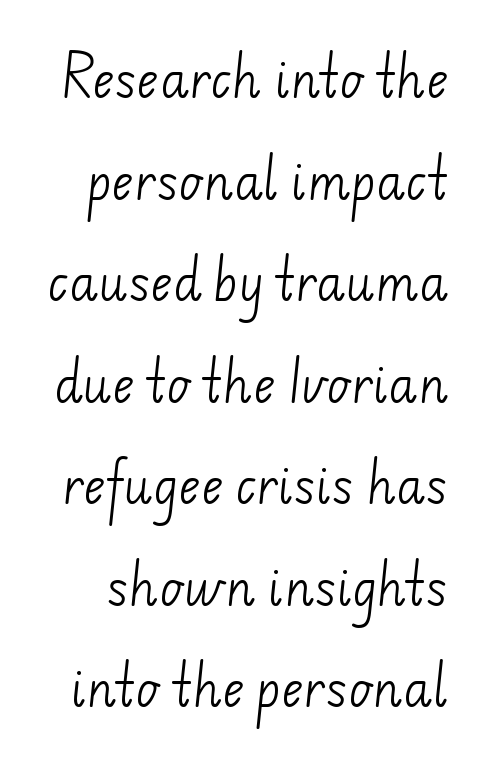
A light-to-regular cut is what we see here. Unmarked baselines from the first word to the last. The passage shown is typed in a proportional face where columns would drift. The tracking reads as untouched default to a designer's eye.
